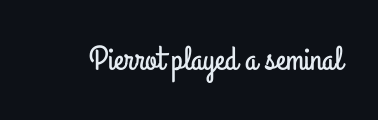
Q: Is the text italic (slanted)? A: No, it is upright.
Q: Is the typeface a serif or a sans-serif typeface? A: Sans-serif.
Q: Is the text underlined? A: No.
Q: Is the spacing between letters normal or unusually wide? A: Normal.
Q: Width (condensed, normal, or wide)? A: Condensed.
Q: Stroke contrast? A: Low.
Q: x-height? A: Small.
Q: Monospaced? A: No.
